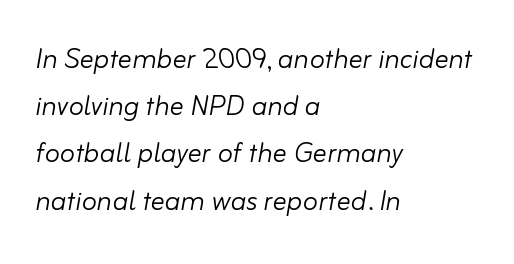
Stem width sits at or under what a default text font uses. Leading: standard. The glyphs are unaccompanied by any horizontal stroke below them. Students, note that the glyphs here touch the page at normal intervals. Here the designer chose a conventional face with non-uniform glyph widths.
